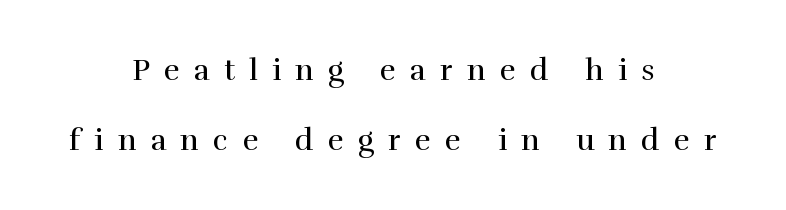
{"serif": "yes", "italic": "no", "bold": "no", "weight": "regular", "width": "normal", "stroke_contrast": "high", "x_height": "medium", "monospaced": "no", "underline": "no", "align": "center", "line_spacing": "loose", "line_spacing_ratio": 2.32, "letter_spacing": "wide", "letter_spacing_em": 0.48, "glyph_px": 30}
